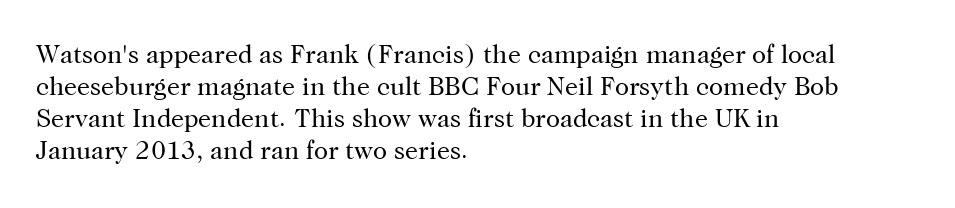
The image shows 26 px text type, upright; set left-aligned, line spacing 1.23x, normal letter spacing, not underlined.
